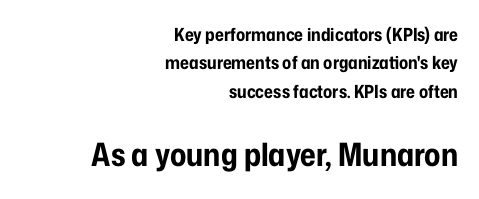
The image shows 32 px bold, condensed sans-serif type, upright; set right-aligned, normal line spacing (1.57x), normal letter spacing, not underlined; the second (bottom) block is 1.78x larger; low stroke contrast and a medium x-height.
